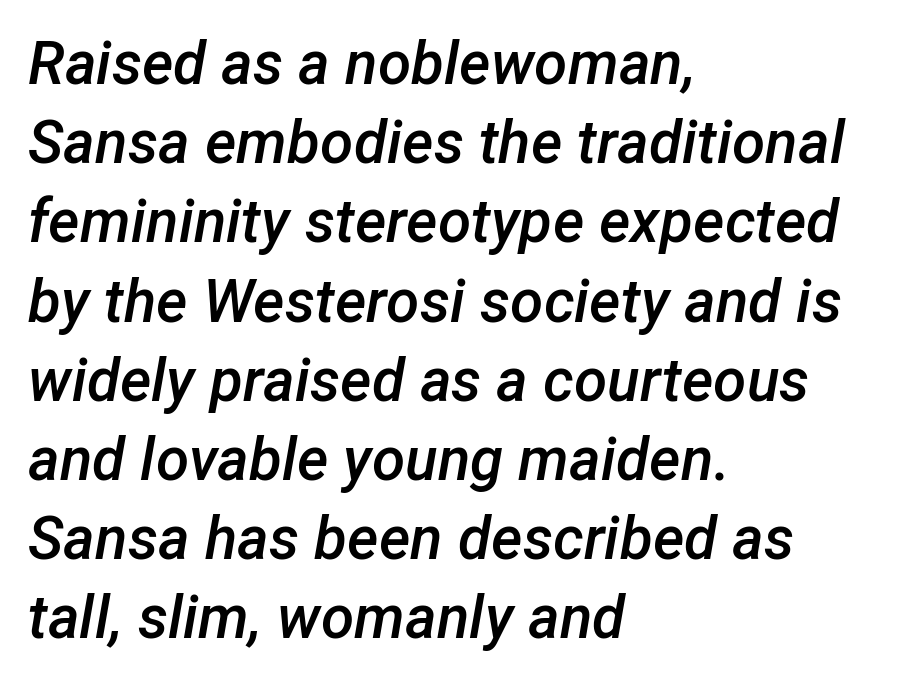
Q: Is the text bold? A: Semi-bold.
Q: Is the text italic (slanted)? A: Yes, it leans right by about 12 degrees.
Q: Is the text underlined? A: No.
Q: How is the paragraph aligned? A: Left-aligned.
Q: Is the spacing between letters normal or unusually wide? A: Normal.
Q: Is the spacing between lines tight, normal or loose? A: Normal.
Q: Width (condensed, normal, or wide)? A: Normal.
Q: Stroke contrast? A: Low.
Q: x-height? A: Medium.
Q: Monospaced? A: No.
